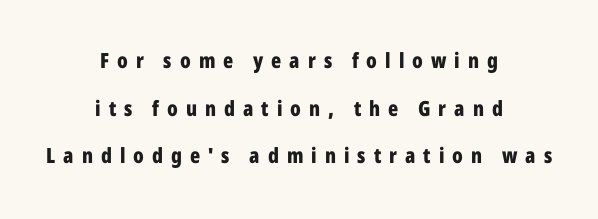
If you drew a line through each stem, it would be perfectly vertical. Where is the straight margin? There isn't one; the lines are centered. Unmarked baselines from the first word to the last. Look at the stroke-to-counter ratio: heavy, a bold. The designer dialed line spacing up above the default. What stands out about the letter spacing? Its width — letters are far apart.
